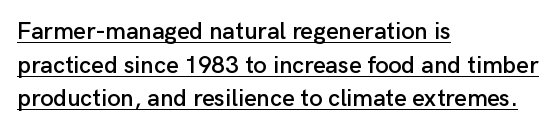
The image shows 24 px text type, upright; set left-aligned, normal line spacing (1.4x), normal letter spacing, underlined.
